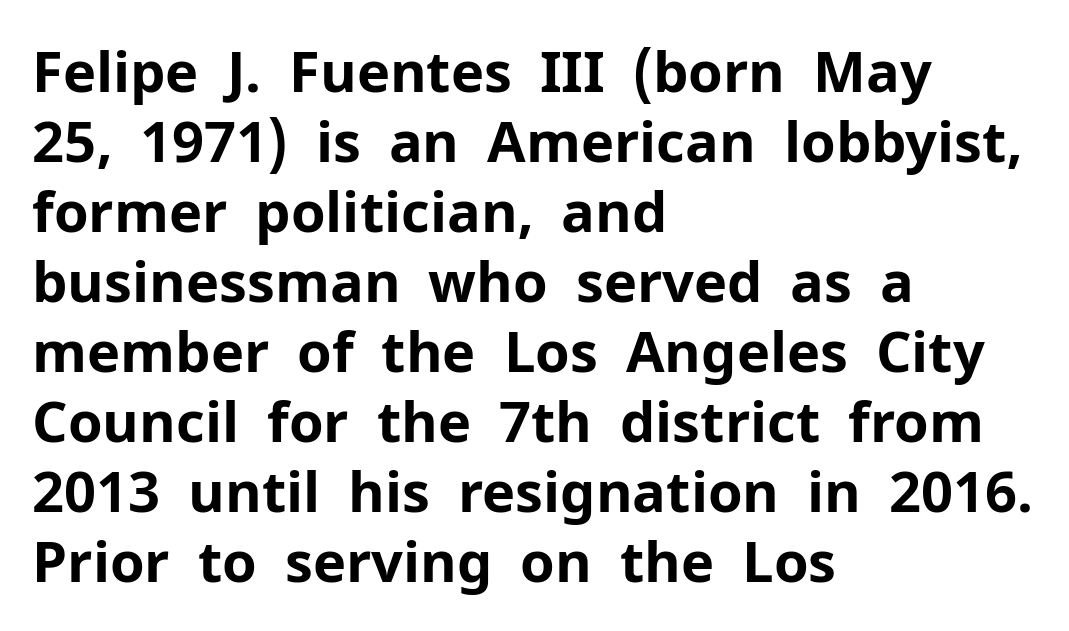
Q: Is the text bold? A: Yes.
Q: Is the text italic (slanted)? A: No, it is upright.
Q: Is the typeface a serif or a sans-serif typeface? A: Sans-serif.
Q: Is the text underlined? A: No.
Q: How is the paragraph aligned? A: Left-aligned.
Q: Is the spacing between letters normal or unusually wide? A: Normal.
Q: Is the spacing between lines tight, normal or loose? A: Normal.
Q: Width (condensed, normal, or wide)? A: Normal.
Q: Stroke contrast? A: Low.
Q: x-height? A: Medium.
Q: Monospaced? A: No.
